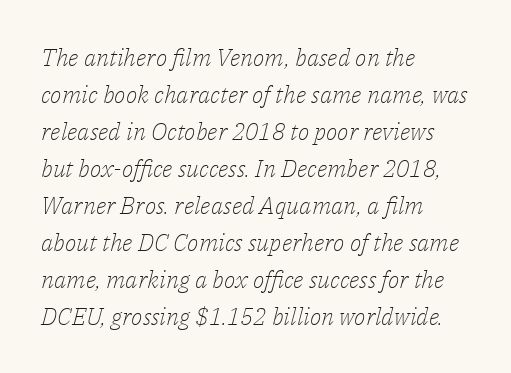
{"italic": "yes", "lean": "right", "slant_degrees": 14, "bold": "no", "underline": "no", "align": "left", "line_spacing": "normal", "line_spacing_ratio": 1.54, "letter_spacing": "normal", "letter_spacing_em": 0.0, "glyph_px": 24}
